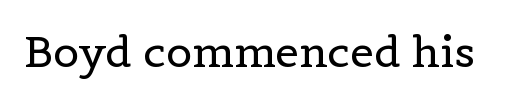
{"serif": "yes", "italic": "no", "bold": "no", "weight": "regular", "width": "normal", "x_height": "medium", "monospaced": "no", "underline": "no", "letter_spacing": "normal", "letter_spacing_em": 0.0, "glyph_px": 43}
